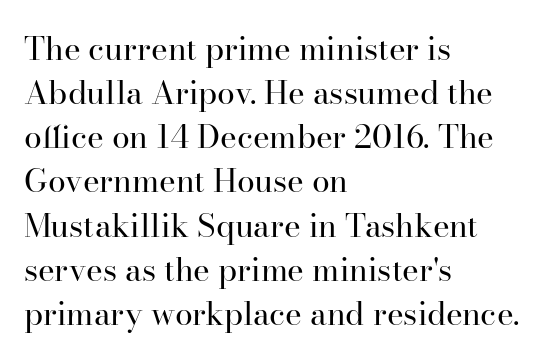
The passage shown is typed in a proportional face where columns would drift. Horizontally, the lines are justified to the leading edge only. The gap between lines stays unmarked. Summary of weight: not heavy and not bold. Between one letter and the next there's only the usual sliver of space.
